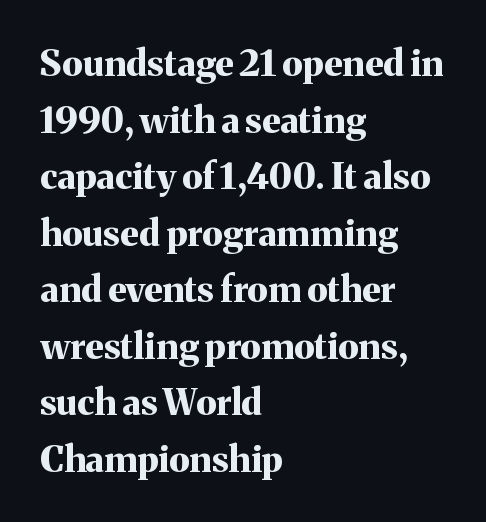
{"serif": "yes", "italic": "no", "bold": "yes", "weight": "bold", "width": "normal", "stroke_contrast": "medium", "x_height": "medium", "monospaced": "no", "underline": "no", "align": "left", "line_spacing": "normal", "line_spacing_ratio": 1.57, "letter_spacing": "normal", "letter_spacing_em": 0.0, "glyph_px": 36}
